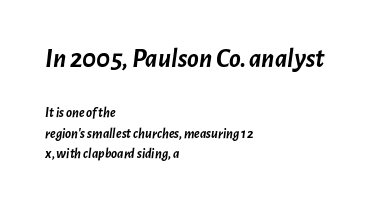
Q: Is the text bold? A: Yes.
Q: Is the text italic (slanted)? A: Yes, it leans right by about 7 degrees.
Q: Is the text underlined? A: No.
Q: How is the paragraph aligned? A: Left-aligned.
Q: Is the spacing between letters normal or unusually wide? A: Normal.
Q: Is the spacing between lines tight, normal or loose? A: Normal.
Q: Which block of text is set in a larger size, the first (top) or the second (bottom)? A: The first (top) one.
